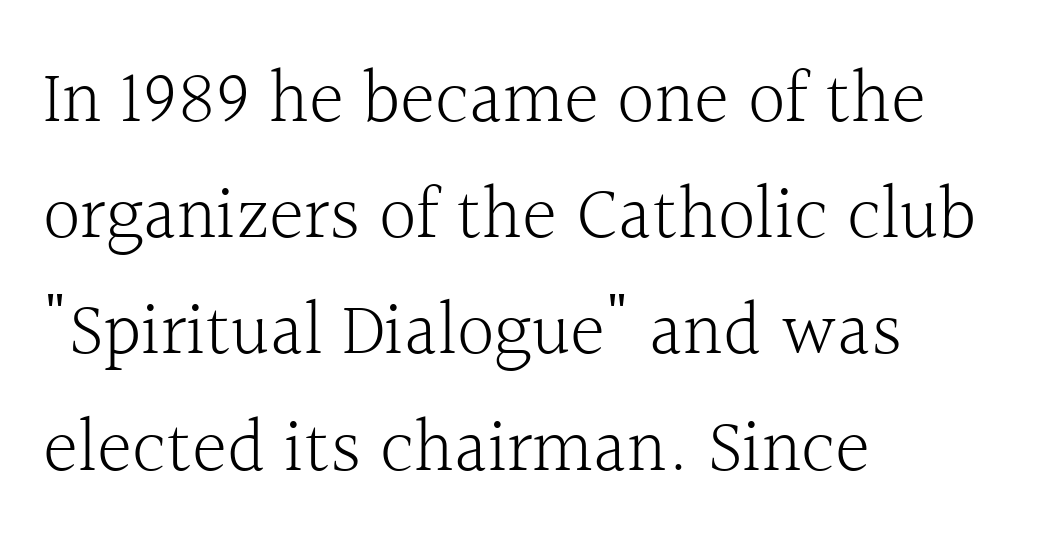
Q: Is the text bold? A: No.
Q: Is the text italic (slanted)? A: No, it is upright.
Q: Is the typeface a serif or a sans-serif typeface? A: Serif.
Q: Is the text underlined? A: No.
Q: How is the paragraph aligned? A: Left-aligned.
Q: Is the spacing between letters normal or unusually wide? A: Normal.
Q: Is the spacing between lines tight, normal or loose? A: Normal.
Q: Width (condensed, normal, or wide)? A: Normal.
Q: x-height? A: Medium.
Q: Monospaced? A: No.
